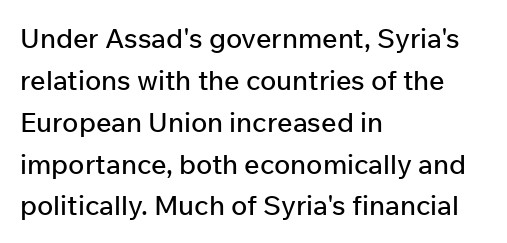
{"italic": "no", "underline": "no", "align": "left", "line_spacing": "normal", "line_spacing_ratio": 1.55, "letter_spacing": "normal", "letter_spacing_em": 0.0, "glyph_px": 27}
